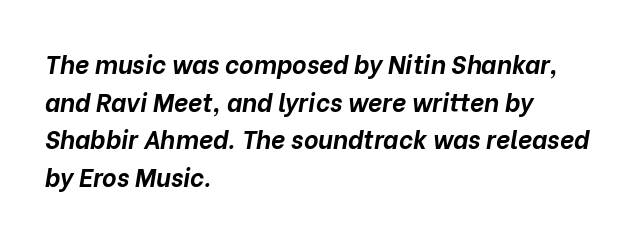
Caption: standard tracking, unaltered. These lines were composed using italics. Is there much room between lines? A standard amount, neither cramped nor airy. In CSS terms this would be text-align: left. Clear beneath every line of the passage.
